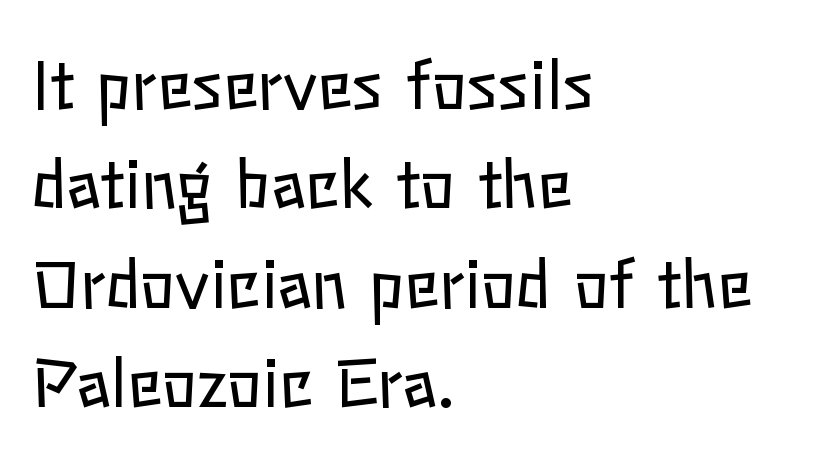
The image shows 65 px regular-weight type, upright; set left-aligned, normal line spacing (1.53x), normal letter spacing, not underlined; low stroke contrast and a medium x-height.
